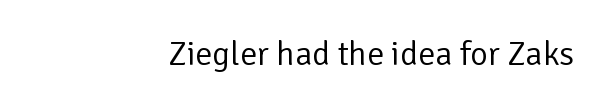
The image shows 34 px regular-weight sans-serif type, upright; set normal letter spacing, not underlined; low stroke contrast and a medium x-height.
